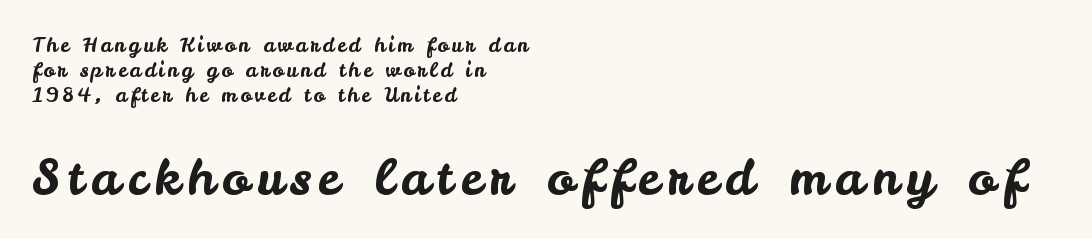
{"serif": "no", "width": "normal", "stroke_contrast": "low", "x_height": "small", "monospaced": "no", "underline": "no", "align": "left", "line_spacing": "normal", "line_spacing_ratio": 1.25, "larger_block": "second", "size_ratio": 2.5, "glyph_px": 50}
